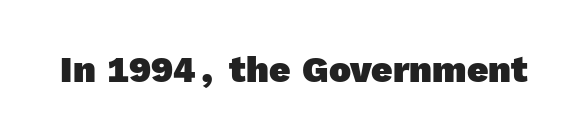
{"serif": "no", "bold": "yes", "weight": "heavy", "width": "normal", "x_height": "medium", "monospaced": "no", "underline": "no", "letter_spacing": "normal", "letter_spacing_em": 0.0, "glyph_px": 37}
